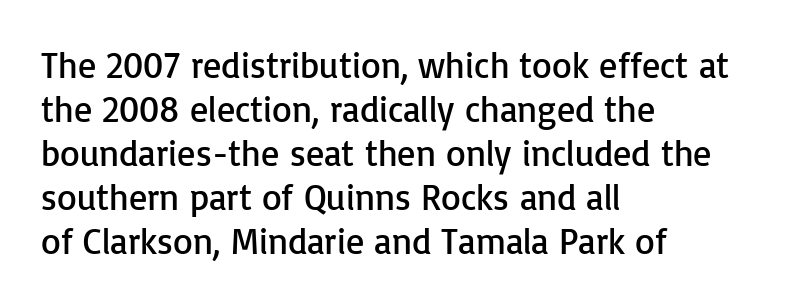
Any mark beneath the type? The region is blank. Characters remain perfectly vertical along every line. Each letter keeps its own natural width here, so spacing adapts to shape. The letterforms sit at book weight or below. Notice how the passage keeps a crisp vertical edge on the left only. The face used here is rendered with its standard letterfit.
